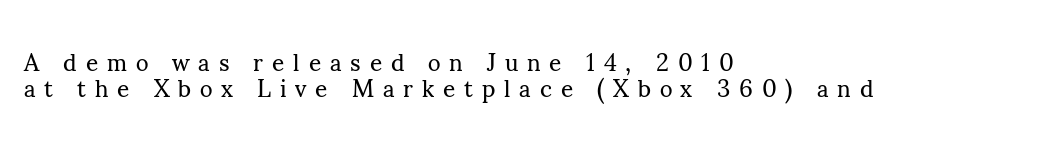
{"italic": "no", "bold": "no", "underline": "no", "align": "left", "line_spacing": "tight", "line_spacing_ratio": 1.07, "letter_spacing": "wide", "letter_spacing_em": 0.37, "glyph_px": 24}
